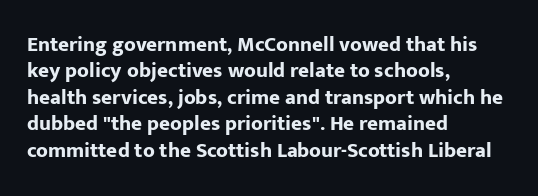
What weight is shown? A full bold with thick strokes. The lettering holds an erect, upright posture throughout. Plain, unruled lines of type. The rendering keeps characters at their native spacing. Leading: standard.
